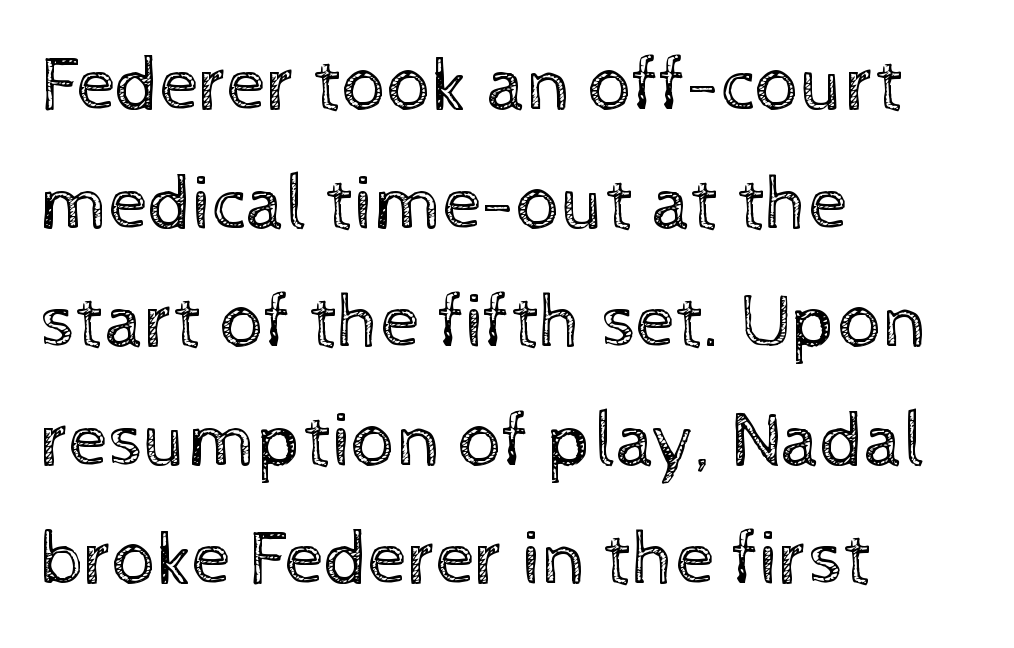
The image shows 78 px regular-weight type, upright; set left-aligned, normal line spacing (1.52x), normal letter spacing, not underlined; a medium x-height.
